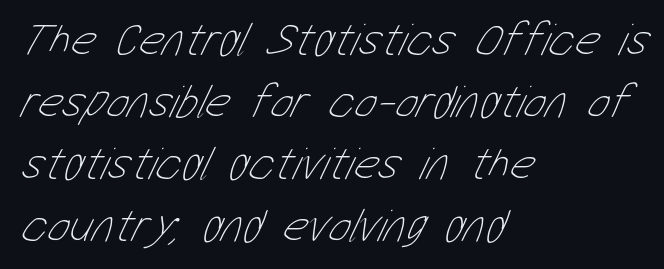
{"bold": "no", "weight": "thin", "width": "condensed", "stroke_contrast": "low", "x_height": "medium", "monospaced": "no", "underline": "no", "align": "left", "line_spacing": "normal", "line_spacing_ratio": 1.32, "letter_spacing": "normal", "letter_spacing_em": 0.0, "glyph_px": 47}
